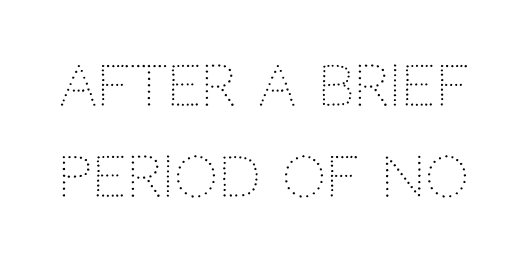
The image shows 55 px light sans-serif type, upright; set normal line spacing (1.66x), normal letter spacing, not underlined; low stroke contrast and a large x-height.
